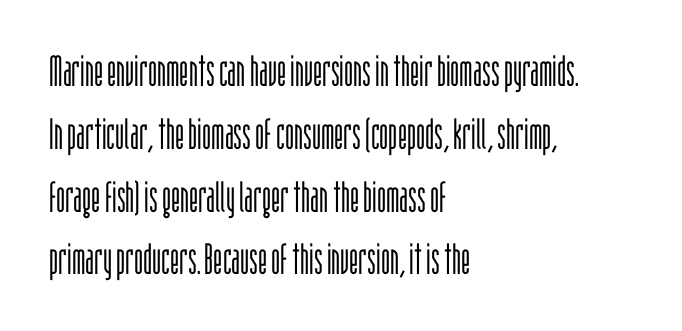
The image shows 43 px light, condensed sans-serif type, upright; set left-aligned, normal line spacing (1.46x), normal letter spacing, not underlined; low stroke contrast and a large x-height.
